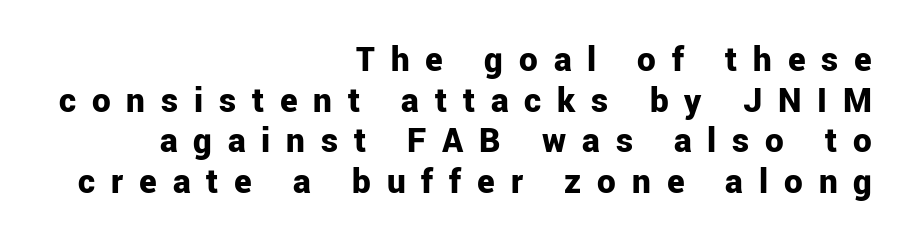
{"serif": "no", "italic": "no", "bold": "yes", "weight": "bold", "width": "normal", "stroke_contrast": "low", "x_height": "medium", "monospaced": "no", "underline": "no", "align": "right", "line_spacing": "tight", "line_spacing_ratio": 1.1, "letter_spacing": "wide", "letter_spacing_em": 0.43, "glyph_px": 37}
